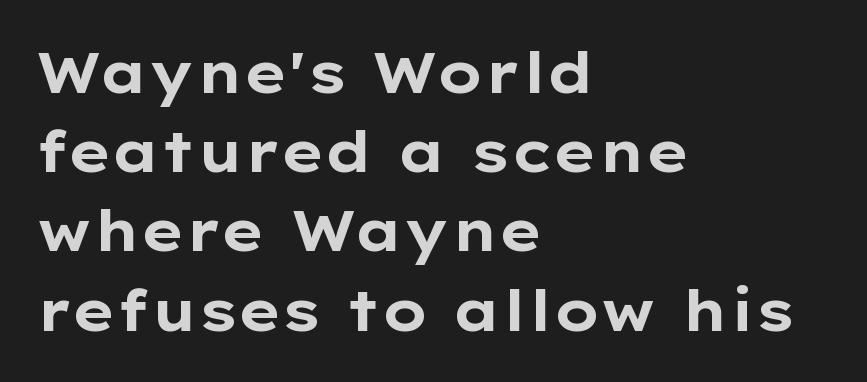
Q: Is the text bold? A: Yes.
Q: Is the text italic (slanted)? A: No, it is upright.
Q: Is the typeface a serif or a sans-serif typeface? A: Sans-serif.
Q: Is the text underlined? A: No.
Q: How is the paragraph aligned? A: Left-aligned.
Q: Is the spacing between letters normal or unusually wide? A: Normal.
Q: Is the spacing between lines tight, normal or loose? A: Normal.
Q: Width (condensed, normal, or wide)? A: Wide.
Q: Stroke contrast? A: Low.
Q: x-height? A: Medium.
Q: Monospaced? A: No.
